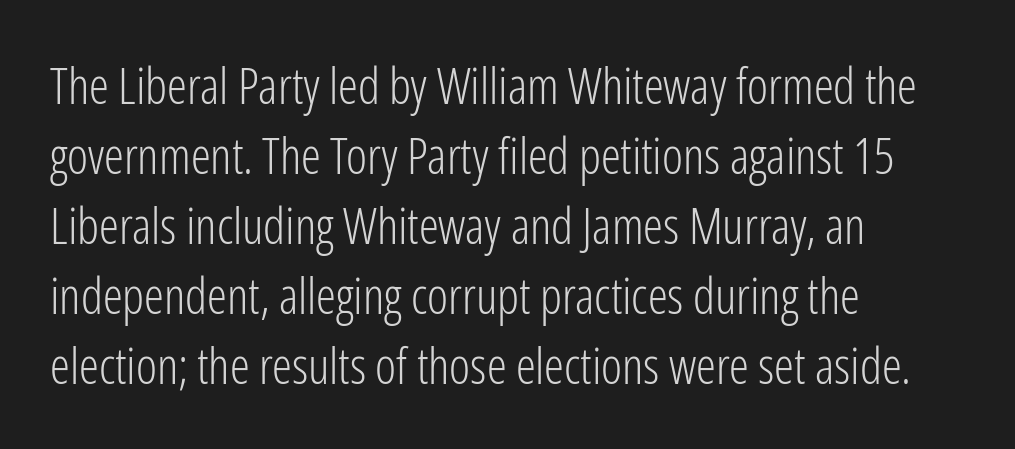
The image shows 50 px light, condensed sans-serif type, upright; set left-aligned, normal line spacing (1.4x), normal letter spacing, not underlined; low stroke contrast and a medium x-height.
